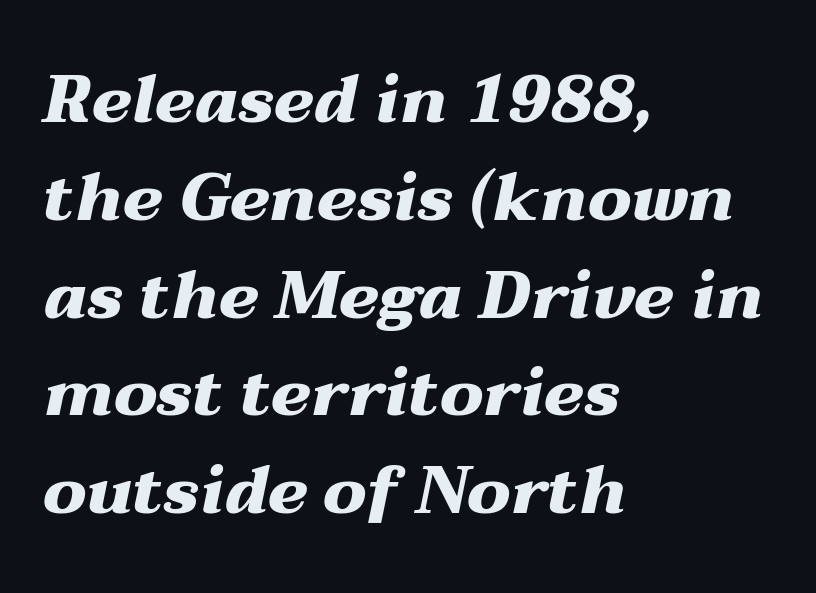
The lines sit at an ordinary, default distance from one another. Weight: bold. Observe the lean: these are italic letterforms. Typeset ragged right — the left edge is the straight one. This sample uses plain, unmodified letter spacing. This sample has the flowing, uneven cadence of proportional lettering.
